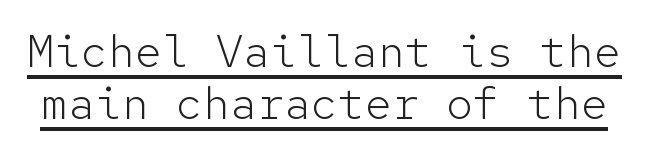
The image shows 45 px light sans-serif type, upright, monospaced; set tight line spacing (1.15x), normal letter spacing, underlined; low stroke contrast and a medium x-height.
